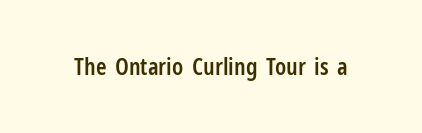
Q: Is the text bold? A: Semi-bold.
Q: Is the text italic (slanted)? A: No, it is upright.
Q: Is the text underlined? A: No.
Q: Is the spacing between letters normal or unusually wide? A: Normal.
